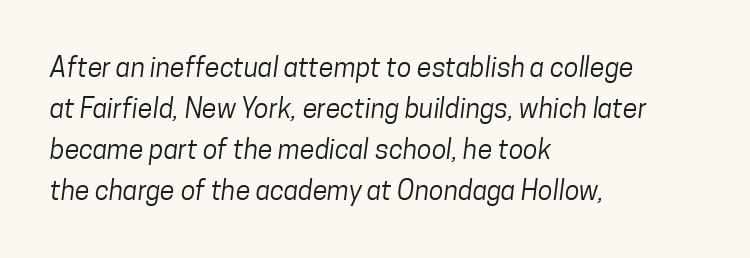
{"bold": "no", "underline": "no", "align": "left", "line_spacing": "normal", "line_spacing_ratio": 1.52, "letter_spacing": "normal", "letter_spacing_em": 0.0, "glyph_px": 27}
